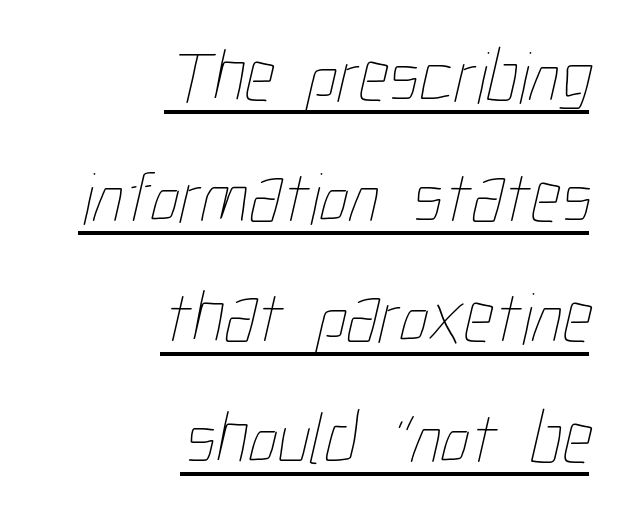
Q: Is the text bold? A: No.
Q: Is the text underlined? A: Yes.
Q: How is the paragraph aligned? A: Right-aligned.
Q: Is the spacing between letters normal or unusually wide? A: Normal.
Q: Is the spacing between lines tight, normal or loose? A: Normal.
Q: Width (condensed, normal, or wide)? A: Condensed.
Q: Stroke contrast? A: Low.
Q: x-height? A: Medium.
Q: Monospaced? A: No.
